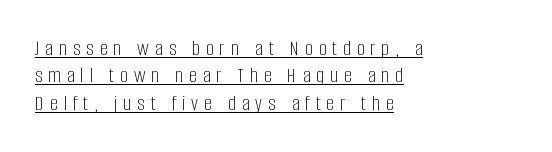
The image shows 22 px text type, upright; set left-aligned, normal line spacing (1.25x), unusually wide letter spacing (+0.27 em), underlined.
